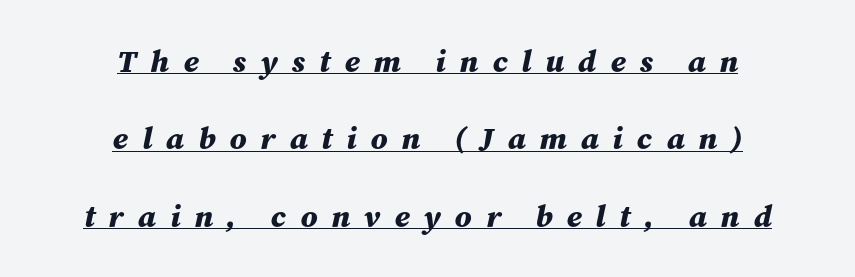
A great deal of white space separates one row of letters from the next. Loose tracking; the words dissolve into strings of separated letters. The passage shown is typed in a proportional face where columns would drift. Does the weight exceed regular? Yes, all the way to bold.
